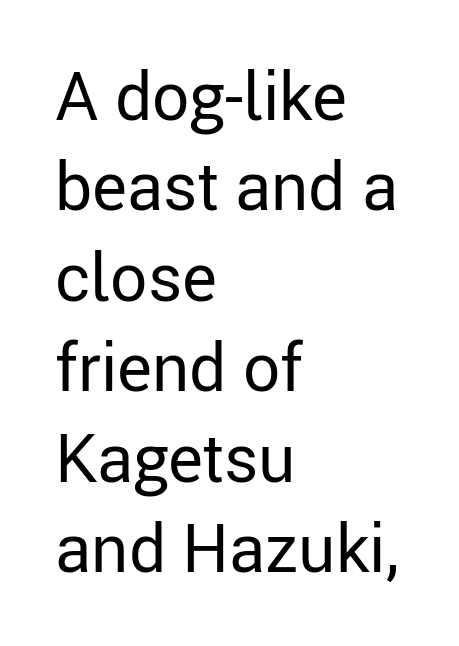
Q: Is the text bold? A: No.
Q: Is the text italic (slanted)? A: No, it is upright.
Q: Is the typeface a serif or a sans-serif typeface? A: Sans-serif.
Q: Is the text underlined? A: No.
Q: How is the paragraph aligned? A: Left-aligned.
Q: Is the spacing between letters normal or unusually wide? A: Normal.
Q: Is the spacing between lines tight, normal or loose? A: Normal.
Q: Width (condensed, normal, or wide)? A: Normal.
Q: Stroke contrast? A: Low.
Q: x-height? A: Medium.
Q: Monospaced? A: No.
